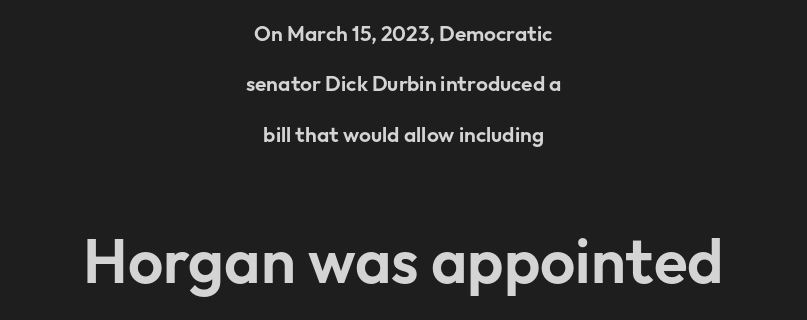
Q: Is the text italic (slanted)? A: No, it is upright.
Q: Is the typeface a serif or a sans-serif typeface? A: Sans-serif.
Q: Is the text underlined? A: No.
Q: How is the paragraph aligned? A: Centered.
Q: Is the spacing between letters normal or unusually wide? A: Normal.
Q: Is the spacing between lines tight, normal or loose? A: Loose.
Q: Which block of text is set in a larger size, the first (top) or the second (bottom)? A: The second (bottom) one.
Q: Width (condensed, normal, or wide)? A: Normal.
Q: Stroke contrast? A: Low.
Q: x-height? A: Medium.
Q: Monospaced? A: No.
